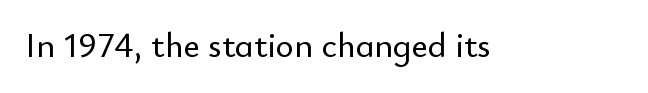
Q: Is the text italic (slanted)? A: No, it is upright.
Q: Is the typeface a serif or a sans-serif typeface? A: Sans-serif.
Q: Is the text underlined? A: No.
Q: Is the spacing between letters normal or unusually wide? A: Normal.
Q: Width (condensed, normal, or wide)? A: Normal.
Q: Stroke contrast? A: Low.
Q: x-height? A: Small.
Q: Monospaced? A: No.
